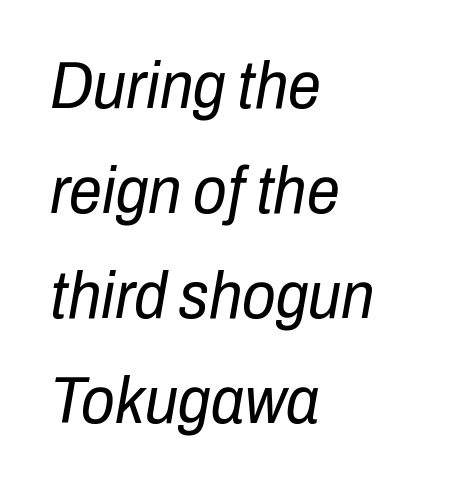
The image shows 66 px regular-weight, condensed type, italic (leaning right); set left-aligned, normal line spacing (1.59x), normal letter spacing, not underlined; low stroke contrast and a medium x-height.
